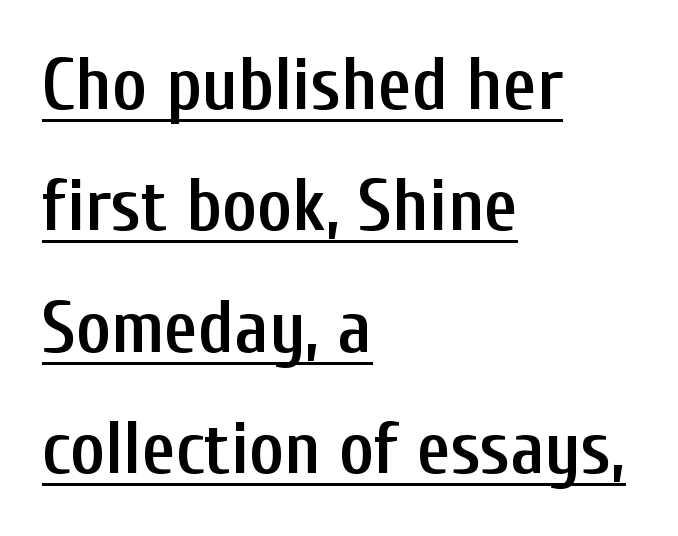
Somebody hit Ctrl+U on this one — the words are underlined. This rendering uses left alignment, leaving the right contour irregular. Slightly chunky letters — semibold, I'd say, not full bold. The passage shown has conventional tracking throughout. The typography opts for an upright posture over an oblique one.
